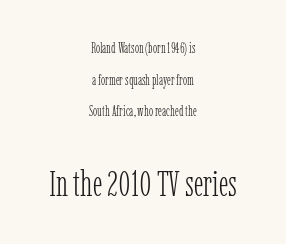
The image shows 35 px light, condensed serif type, upright; set centered, loose line spacing (2.26x), normal letter spacing, not underlined; the second (bottom) block is 2.5x larger; low stroke contrast and a medium x-height.
